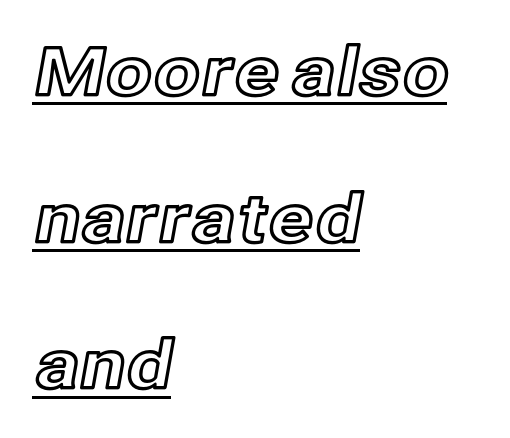
Each letter keeps its own natural width here, so spacing adapts to shape. Does extra space separate the letters? No, they use regular spacing. You could fit nearly another row in the gap between these rows. What decoration does the sample have? An underline. The passage is arranged the way most books set body copy — flush left.
